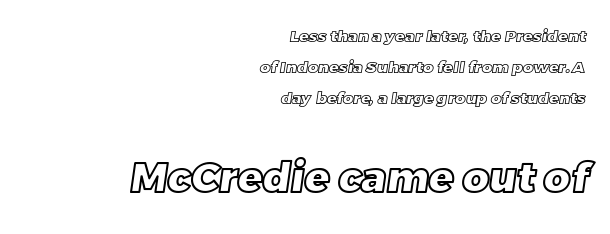
Bare-footed words on every line. This sample has the flowing, uneven cadence of proportional lettering. The vertical gap from one line to the next is large. In this sample the second text group is rendered at the bigger scale. Words appear dense and cohesive because spacing is normal. One-word summary of the alignment: right.
